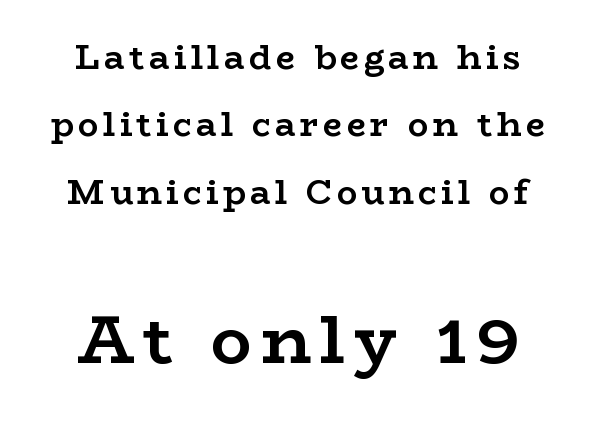
{"serif": "yes", "italic": "no", "bold": "yes", "weight": "semibold", "width": "wide", "stroke_contrast": "low", "x_height": "medium", "monospaced": "no", "underline": "no", "align": "center", "line_spacing": "loose", "line_spacing_ratio": 1.98, "larger_block": "second", "size_ratio": 2.0, "glyph_px": 68}
